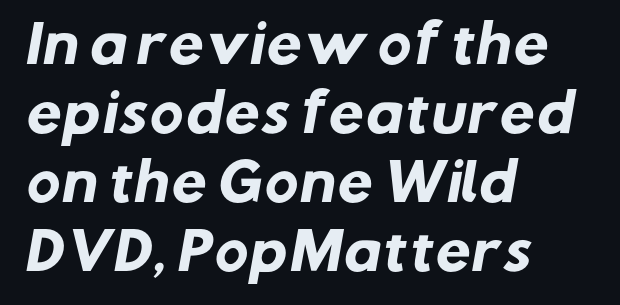
{"serif": "no", "bold": "yes", "weight": "heavy", "width": "normal", "stroke_contrast": "low", "x_height": "medium", "monospaced": "no", "underline": "no", "align": "left", "line_spacing": "normal", "line_spacing_ratio": 1.35, "letter_spacing": "normal", "letter_spacing_em": 0.0, "glyph_px": 51}
